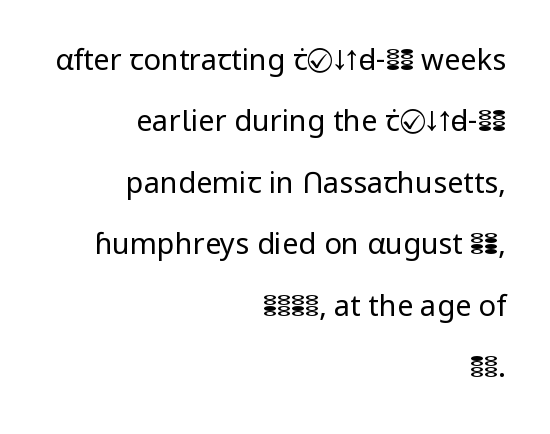
Q: Is the text bold? A: No.
Q: Is the text italic (slanted)? A: No, it is upright.
Q: Is the typeface a serif or a sans-serif typeface? A: Sans-serif.
Q: Is the text underlined? A: No.
Q: How is the paragraph aligned? A: Right-aligned.
Q: Is the spacing between letters normal or unusually wide? A: Normal.
Q: Is the spacing between lines tight, normal or loose? A: Loose.
Q: Width (condensed, normal, or wide)? A: Normal.
Q: Stroke contrast? A: Low.
Q: x-height? A: Medium.
Q: Monospaced? A: No.
